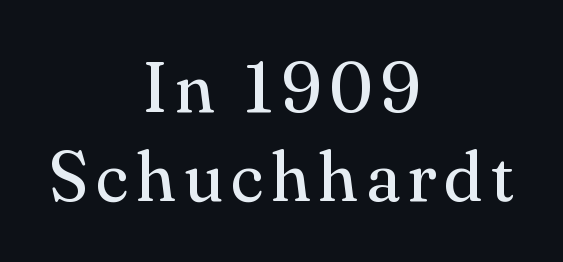
Q: Is the text bold? A: No.
Q: Is the text italic (slanted)? A: No, it is upright.
Q: Is the typeface a serif or a sans-serif typeface? A: Serif.
Q: Is the text underlined? A: No.
Q: How is the paragraph aligned? A: Centered.
Q: Is the spacing between lines tight, normal or loose? A: Normal.
Q: Width (condensed, normal, or wide)? A: Normal.
Q: Stroke contrast? A: Medium.
Q: x-height? A: Small.
Q: Monospaced? A: No.
